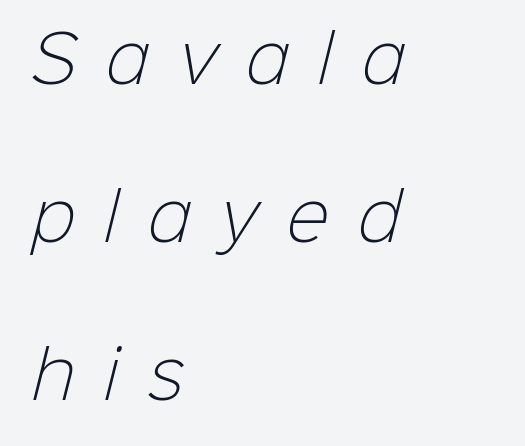
The image shows 64 px light sans-serif type; set left-aligned, loose line spacing (2.47x), unusually wide letter spacing (+0.46 em), not underlined; low stroke contrast and a medium x-height.
